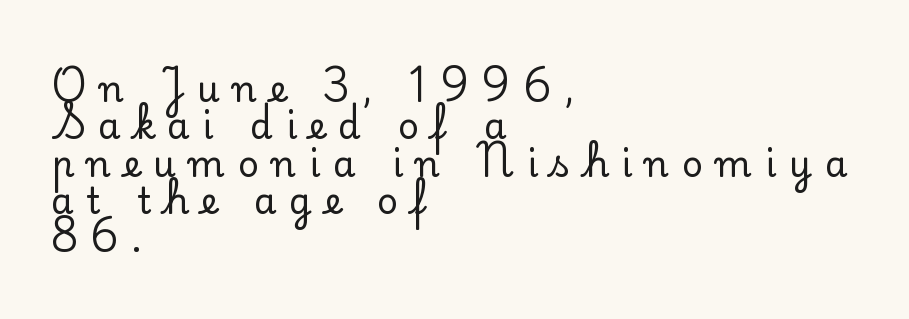
The image shows 36 px serif type, upright; set left-aligned, tight line spacing (1.04x), unusually wide letter spacing (+0.36 em), not underlined; low stroke contrast and a small x-height.
